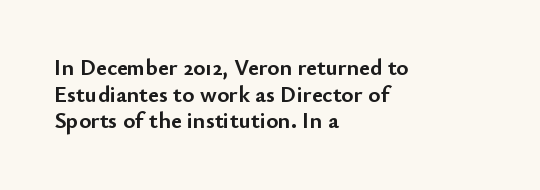
These words are printed bold, with thick strokes throughout. Nothing unusual about the tracking: characters are spaced as the font intends. Horizontal alignment here is leftward, the default for most running prose. Each row of text sits above clean, open space. The letters stand upright; this is a roman face.
